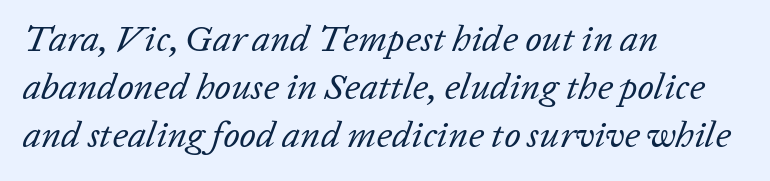
The image shows 37 px regular-weight type, italic (leaning right); set left-aligned, normal line spacing (1.3x), normal letter spacing, not underlined; low stroke contrast and a medium x-height.
